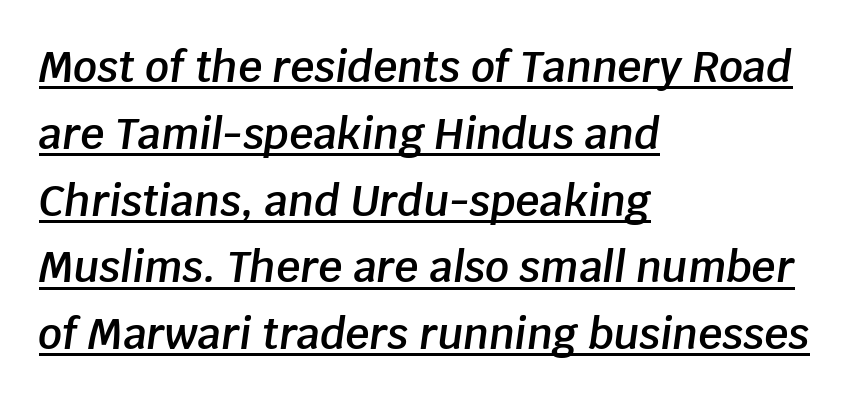
{"italic": "yes", "lean": "right", "slant_degrees": 8, "bold": "semi", "weight": "semibold", "width": "normal", "stroke_contrast": "low", "x_height": "large", "monospaced": "no", "underline": "yes", "align": "left", "line_spacing": "normal", "line_spacing_ratio": 1.59, "letter_spacing": "normal", "letter_spacing_em": 0.0, "glyph_px": 42}
